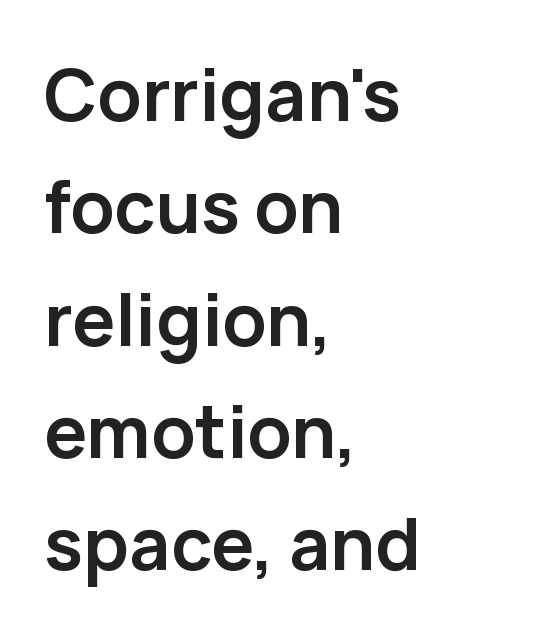
The image shows 72 px semibold sans-serif type, upright; set left-aligned, normal line spacing (1.56x), normal letter spacing, not underlined; low stroke contrast and a medium x-height.
